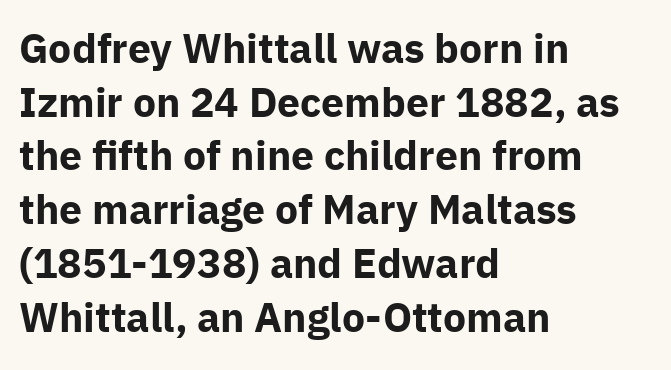
The image shows 41 px bold sans-serif type, upright; set left-aligned, normal line spacing (1.31x), normal letter spacing, not underlined; low stroke contrast and a medium x-height.
